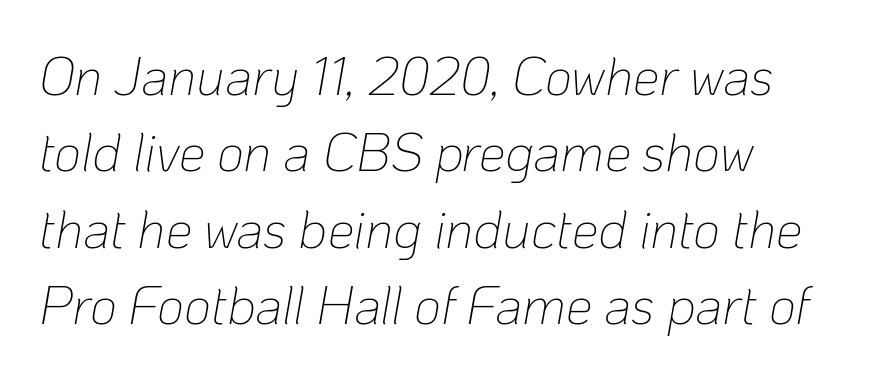
{"italic": "yes", "lean": "right", "slant_degrees": 10, "bold": "no", "weight": "thin", "width": "normal", "stroke_contrast": "low", "x_height": "medium", "monospaced": "no", "underline": "no", "align": "left", "line_spacing": "normal", "line_spacing_ratio": 1.44, "letter_spacing": "normal", "letter_spacing_em": 0.0, "glyph_px": 53}
